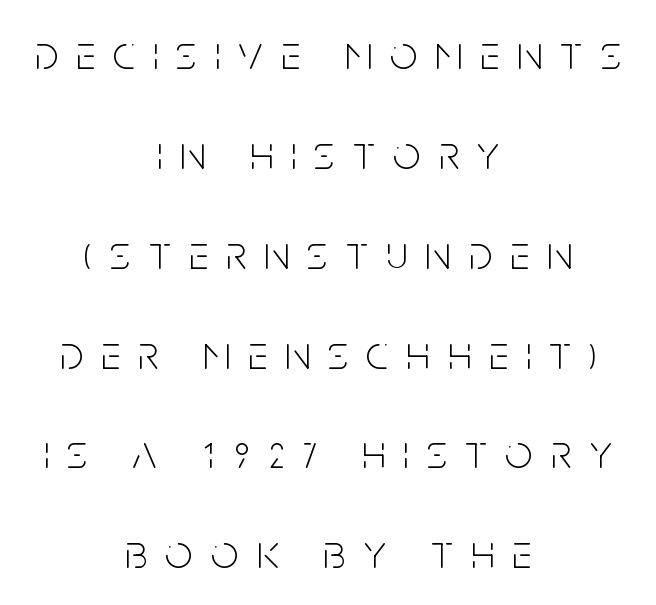
The whitespace from short lines is split evenly between both sides. The passage shown stacks its lines with a broad gap. This is roman type, the default non-slanted kind. These lines are rendered in a variable-pitch font. Underline: absent. Font category for this specimen: sans-serif.
